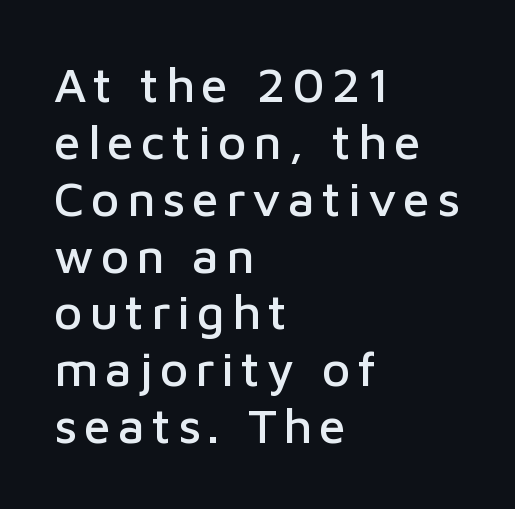
Q: Is the text italic (slanted)? A: No, it is upright.
Q: Is the typeface a serif or a sans-serif typeface? A: Sans-serif.
Q: Is the text underlined? A: No.
Q: How is the paragraph aligned? A: Left-aligned.
Q: Width (condensed, normal, or wide)? A: Normal.
Q: Stroke contrast? A: Low.
Q: x-height? A: Medium.
Q: Monospaced? A: No.
